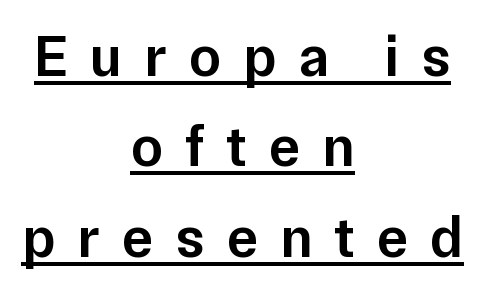
{"serif": "no", "italic": "no", "bold": "semi", "weight": "semibold", "width": "normal", "stroke_contrast": "low", "x_height": "medium", "monospaced": "no", "underline": "yes", "align": "center", "line_spacing": "normal", "line_spacing_ratio": 1.56, "letter_spacing": "wide", "letter_spacing_em": 0.38, "glyph_px": 58}
